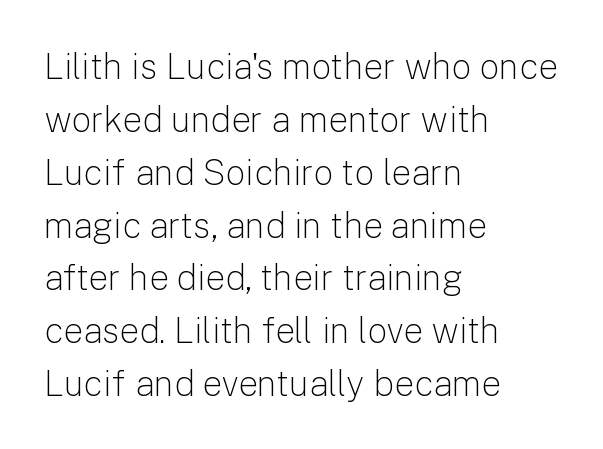
The image shows 35 px light sans-serif type, upright; set left-aligned, normal line spacing (1.51x), normal letter spacing, not underlined; low stroke contrast and a medium x-height.
